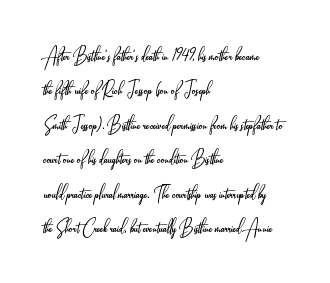
Observe the ordinary spacing: letters are neighbours, not strangers. Only glyphs here, with clear space below each row. Honestly, the row spacing looks completely unremarkable. No letter is thick-stroked: the sample isn't bold.
